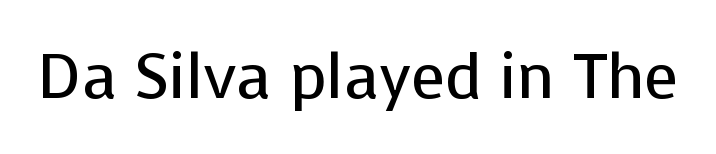
Q: Is the text bold? A: No.
Q: Is the text italic (slanted)? A: No, it is upright.
Q: Is the typeface a serif or a sans-serif typeface? A: Sans-serif.
Q: Is the text underlined? A: No.
Q: Is the spacing between letters normal or unusually wide? A: Normal.
Q: Width (condensed, normal, or wide)? A: Normal.
Q: Stroke contrast? A: Low.
Q: x-height? A: Medium.
Q: Monospaced? A: No.
